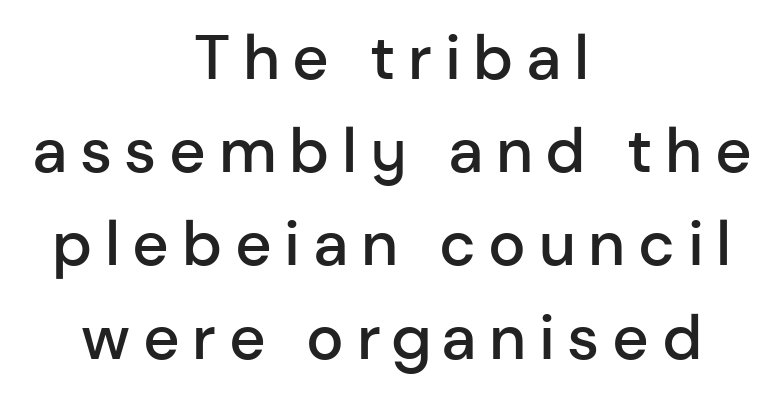
{"serif": "no", "italic": "no", "bold": "semi", "weight": "semibold", "width": "normal", "stroke_contrast": "low", "x_height": "medium", "monospaced": "no", "underline": "no", "align": "center", "line_spacing": "normal", "line_spacing_ratio": 1.48, "letter_spacing": "wide", "letter_spacing_em": 0.2, "glyph_px": 63}
